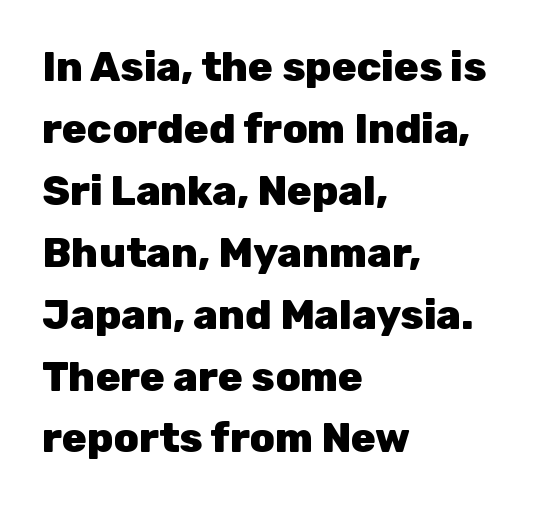
{"serif": "no", "italic": "no", "bold": "yes", "weight": "heavy", "width": "normal", "stroke_contrast": "low", "x_height": "medium", "monospaced": "no", "underline": "no", "align": "left", "line_spacing": "normal", "line_spacing_ratio": 1.51, "letter_spacing": "normal", "letter_spacing_em": 0.0, "glyph_px": 41}
